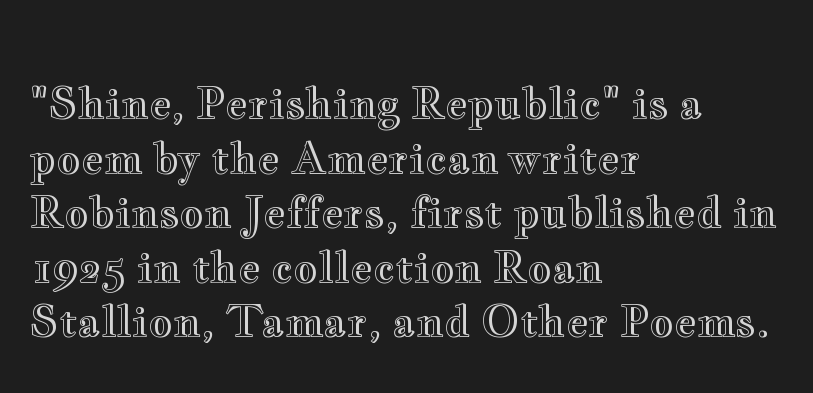
{"italic": "no", "width": "wide", "x_height": "small", "monospaced": "no", "underline": "no", "align": "left", "line_spacing": "normal", "line_spacing_ratio": 1.3, "letter_spacing": "normal", "letter_spacing_em": 0.0, "glyph_px": 42}
